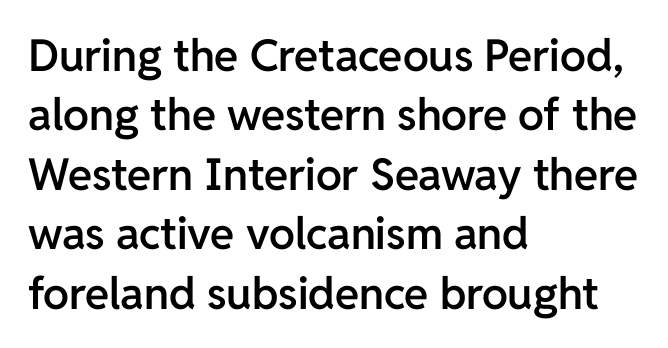
{"serif": "no", "italic": "no", "bold": "semi", "weight": "semibold", "width": "normal", "stroke_contrast": "low", "x_height": "medium", "monospaced": "no", "underline": "no", "align": "left", "line_spacing": "normal", "line_spacing_ratio": 1.35, "letter_spacing": "normal", "letter_spacing_em": 0.0, "glyph_px": 44}
